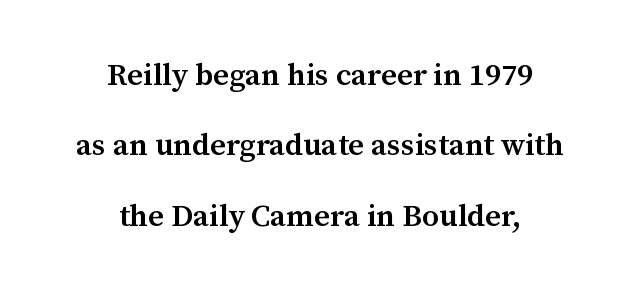
The image shows 31 px semibold serif type, upright; set centered, loose line spacing (2.27x), normal letter spacing, not underlined; medium stroke contrast and a medium x-height.
